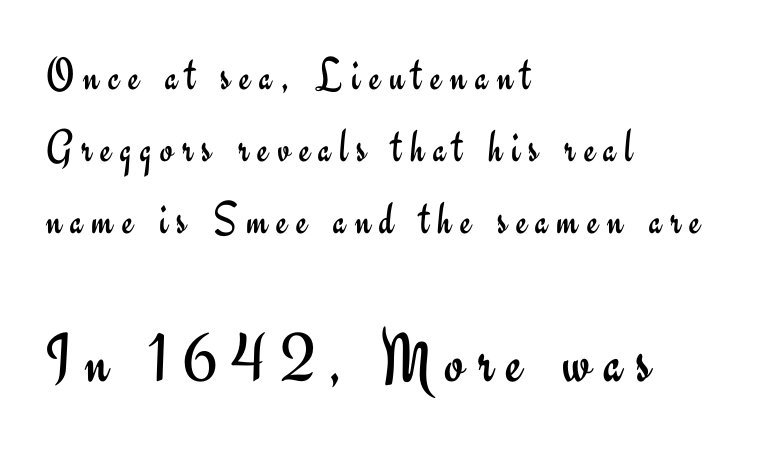
Q: Is the text bold? A: No.
Q: Is the text italic (slanted)? A: Yes.
Q: Is the typeface a serif or a sans-serif typeface? A: Sans-serif.
Q: Is the text underlined? A: No.
Q: How is the paragraph aligned? A: Left-aligned.
Q: Is the spacing between lines tight, normal or loose? A: Normal.
Q: Which block of text is set in a larger size, the first (top) or the second (bottom)? A: The second (bottom) one.
Q: Width (condensed, normal, or wide)? A: Normal.
Q: Stroke contrast? A: Low.
Q: x-height? A: Small.
Q: Monospaced? A: No.
